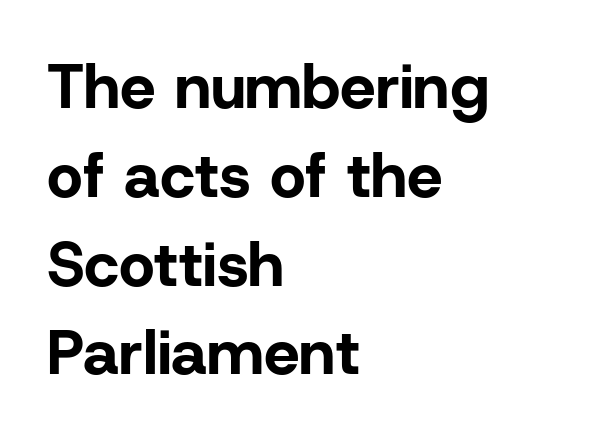
The image shows 63 px bold sans-serif type, upright; set left-aligned, normal line spacing (1.41x), normal letter spacing, not underlined; low stroke contrast and a medium x-height.
